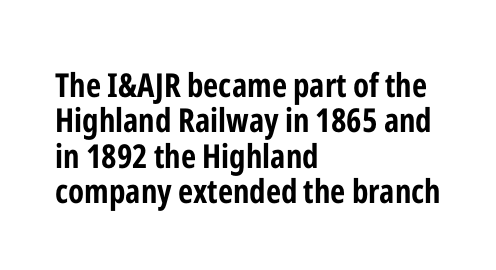
Q: Is the text bold? A: Yes.
Q: Is the text italic (slanted)? A: No, it is upright.
Q: Is the typeface a serif or a sans-serif typeface? A: Sans-serif.
Q: Is the text underlined? A: No.
Q: How is the paragraph aligned? A: Left-aligned.
Q: Is the spacing between letters normal or unusually wide? A: Normal.
Q: Is the spacing between lines tight, normal or loose? A: Tight.
Q: Width (condensed, normal, or wide)? A: Condensed.
Q: Stroke contrast? A: Low.
Q: x-height? A: Medium.
Q: Monospaced? A: No.
